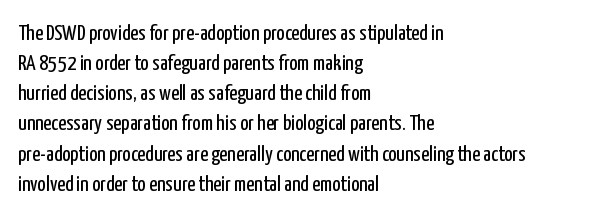
The image shows 22 px text type, upright; set left-aligned, normal line spacing (1.37x), normal letter spacing, not underlined.
